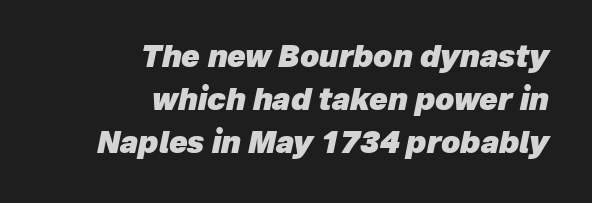
{"italic": "yes", "lean": "right", "slant_degrees": 12, "bold": "yes", "weight": "heavy", "width": "normal", "stroke_contrast": "low", "x_height": "medium", "monospaced": "no", "underline": "no", "align": "right", "line_spacing": "normal", "line_spacing_ratio": 1.43, "letter_spacing": "normal", "letter_spacing_em": 0.0, "glyph_px": 30}
